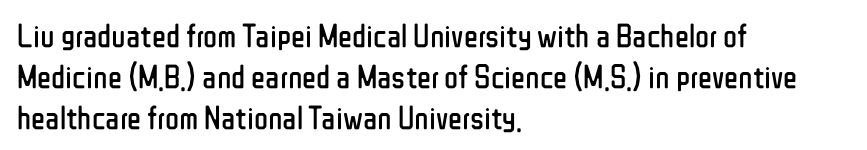
I'd call this a sans setting — the letters go barefoot. Note the varied advance widths — an 'i' is clearly narrower than an 'm'. Vertical stems look standard width or narrower in stroke. How are the letters spaced? Ordinarily, with no added tracking. Typeset ragged right — the left edge is the straight one. Tall strokes in this sample are plumb rather than angled.
